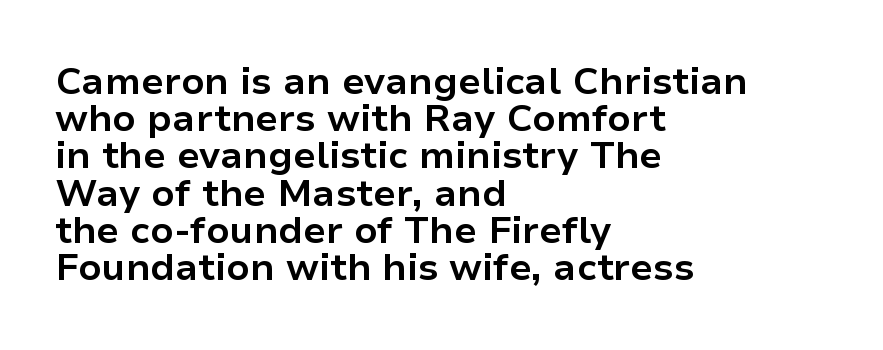
The image shows 38 px bold sans-serif type, upright; set left-aligned, tight line spacing (0.98x), normal letter spacing, not underlined; low stroke contrast and a medium x-height.
